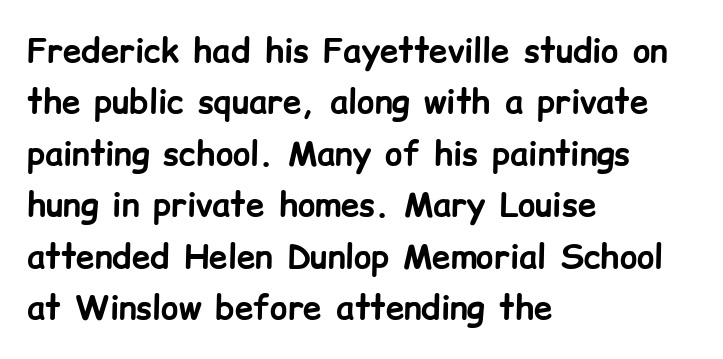
{"serif": "no", "italic": "no", "bold": "yes", "weight": "bold", "width": "normal", "stroke_contrast": "low", "x_height": "medium", "monospaced": "no", "underline": "no", "align": "left", "line_spacing": "normal", "line_spacing_ratio": 1.56, "letter_spacing": "normal", "letter_spacing_em": 0.0, "glyph_px": 33}
